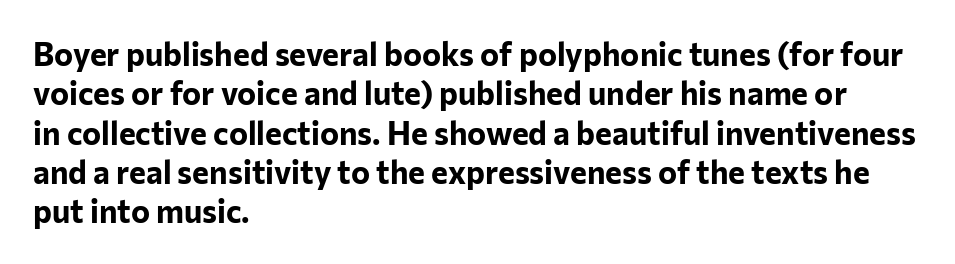
{"serif": "no", "italic": "no", "bold": "yes", "weight": "bold", "width": "normal", "stroke_contrast": "low", "x_height": "medium", "monospaced": "no", "underline": "no", "align": "left", "line_spacing_ratio": 1.23, "letter_spacing": "normal", "letter_spacing_em": 0.0, "glyph_px": 32}
